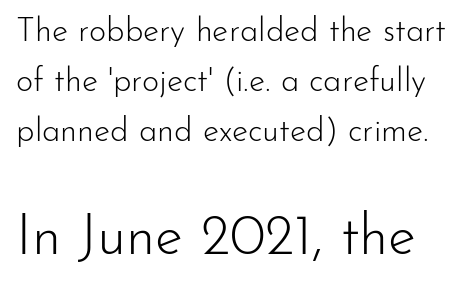
The image shows 57 px light sans-serif type, upright; set normal line spacing (1.51x), normal letter spacing, not underlined; the second (bottom) block is 1.73x larger; low stroke contrast and a small x-height.
